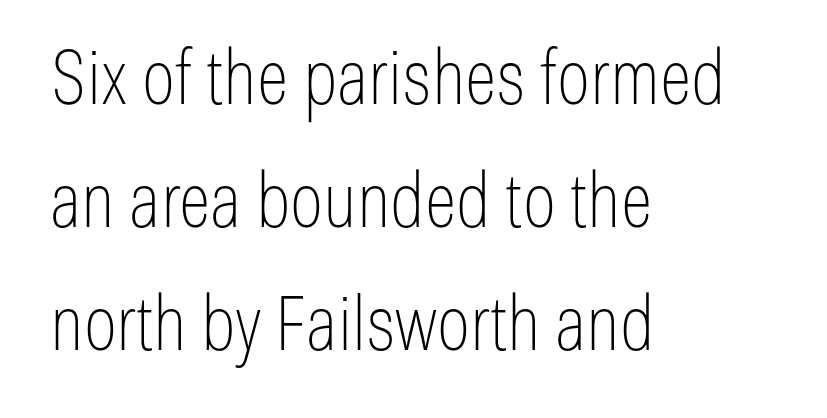
When letters stand straight like this, we call the style roman or upright. The tracking reads as untouched default to a designer's eye. Stem width sits at or under what a default text font uses. These lines are rendered in a variable-pitch font. The foot of each line stays bare and open.
